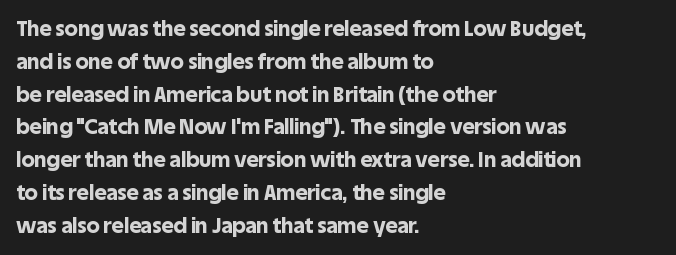
Weight check: bold — yes, fully. This rendering features lettering with no underline. This is the regular roman posture of the typeface. Is there much room between lines? A standard amount, neither cramped nor airy. No extra tracking has been applied to these lines. The rag falls on the right side of this text block.
